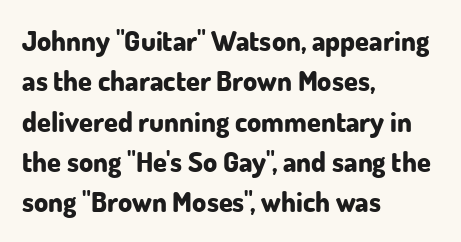
This rendering features lettering with no underline. Nothing sits at the stroke ends, so this counts as sans-serif. Proportional: the letters do not fall into vertical columns. Designer's note — italics off, roman on. The line-height multiplier appears to be the usual default. The text block is weighted toward the left margin, trailing off unevenly rightward.
